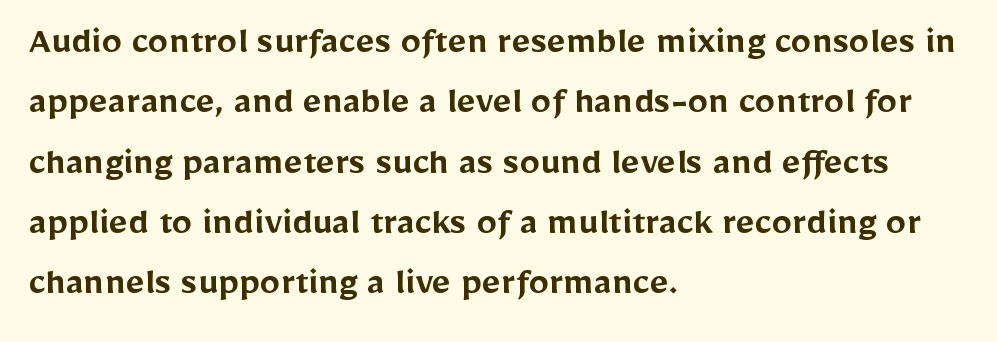
{"serif": "no", "italic": "no", "bold": "semi", "weight": "semibold", "width": "normal", "stroke_contrast": "low", "x_height": "medium", "monospaced": "no", "underline": "no", "align": "left", "line_spacing": "normal", "line_spacing_ratio": 1.47, "letter_spacing": "normal", "letter_spacing_em": 0.0, "glyph_px": 41}
